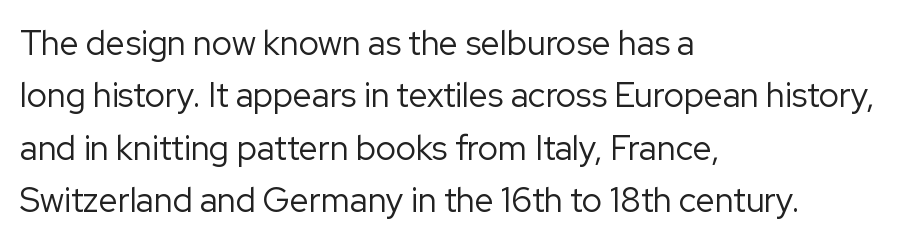
The image shows 34 px regular-weight sans-serif type, upright; set left-aligned, normal line spacing (1.54x), normal letter spacing, not underlined; low stroke contrast and a medium x-height.
